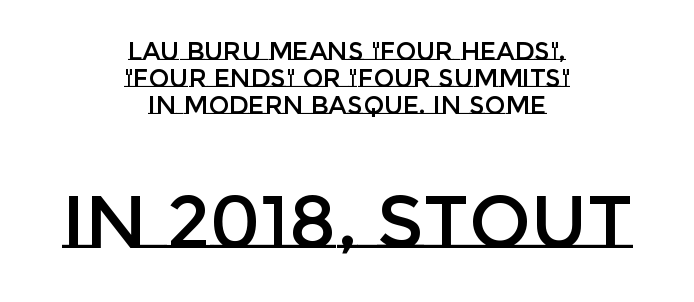
Ascenders rise straight up at ninety degrees. Every row of glyphs is offset so its center matches the block's center. A typesetter would call this proportional, since set widths differ per character. The passage shown is not underscored anywhere.
